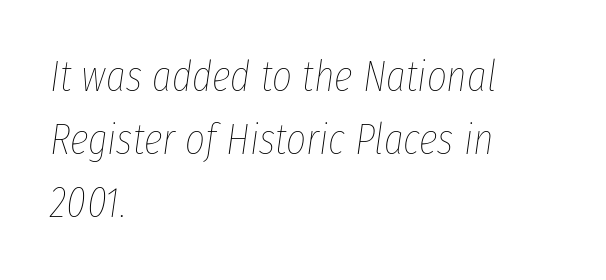
Q: Is the text bold? A: No.
Q: Is the text italic (slanted)? A: Yes, it leans right by about 8 degrees.
Q: Is the text underlined? A: No.
Q: How is the paragraph aligned? A: Left-aligned.
Q: Is the spacing between letters normal or unusually wide? A: Normal.
Q: Is the spacing between lines tight, normal or loose? A: Normal.
Q: Width (condensed, normal, or wide)? A: Condensed.
Q: Stroke contrast? A: Low.
Q: x-height? A: Medium.
Q: Monospaced? A: No.
